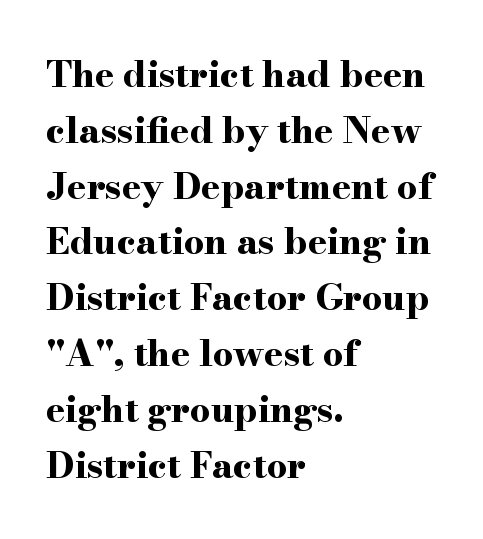
The image shows 36 px bold, wide serif type, upright; set left-aligned, normal line spacing (1.55x), normal letter spacing, not underlined; high stroke contrast and a small x-height.
